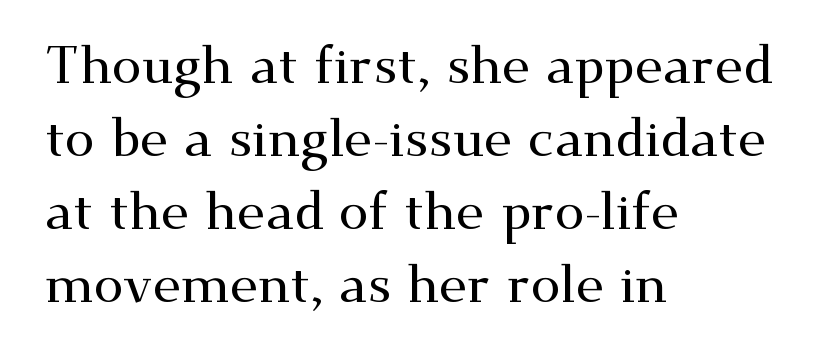
The image shows 53 px wide serif type, upright; set left-aligned, normal line spacing (1.38x), normal letter spacing, not underlined; medium stroke contrast and a small x-height.
